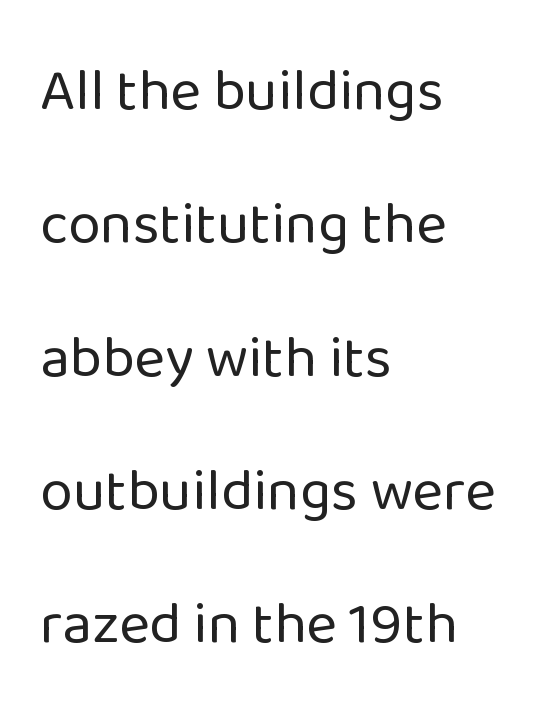
Q: Is the text bold? A: No.
Q: Is the text italic (slanted)? A: No, it is upright.
Q: Is the typeface a serif or a sans-serif typeface? A: Sans-serif.
Q: Is the text underlined? A: No.
Q: How is the paragraph aligned? A: Left-aligned.
Q: Is the spacing between letters normal or unusually wide? A: Normal.
Q: Is the spacing between lines tight, normal or loose? A: Loose.
Q: Width (condensed, normal, or wide)? A: Normal.
Q: Stroke contrast? A: Low.
Q: x-height? A: Medium.
Q: Monospaced? A: No.
